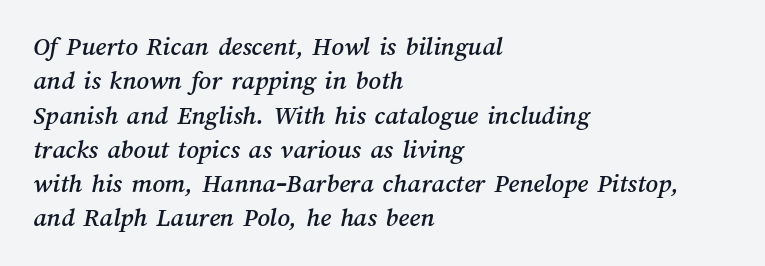
The image shows 27 px text type; set left-aligned, normal line spacing (1.27x), normal letter spacing, not underlined.
